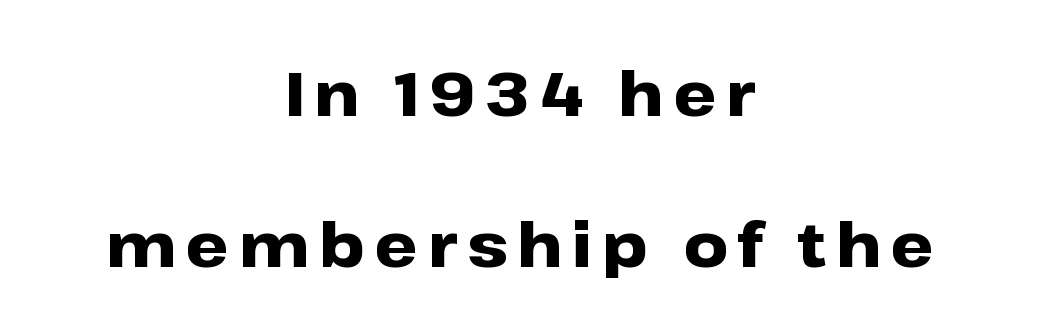
Q: Is the text bold? A: Yes.
Q: Is the text italic (slanted)? A: No, it is upright.
Q: Is the typeface a serif or a sans-serif typeface? A: Sans-serif.
Q: Is the text underlined? A: No.
Q: How is the paragraph aligned? A: Centered.
Q: Is the spacing between lines tight, normal or loose? A: Loose.
Q: Width (condensed, normal, or wide)? A: Wide.
Q: Stroke contrast? A: Low.
Q: x-height? A: Medium.
Q: Monospaced? A: No.
